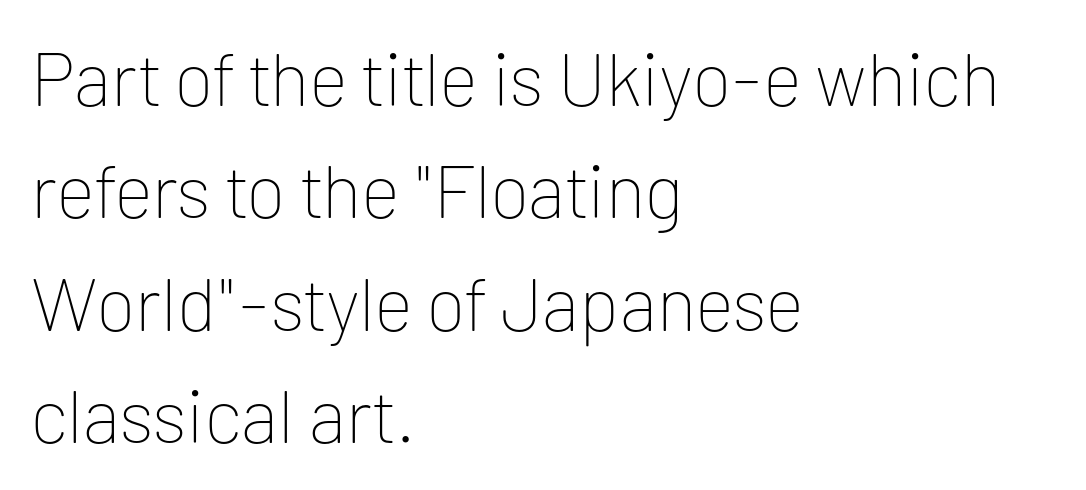
Standard letterfit; no display-style spreading of the glyphs. Stem width sits at or under what a default text font uses. Interline gaps are of average width in this sample. Just letters on the line, the space beneath them empty.
